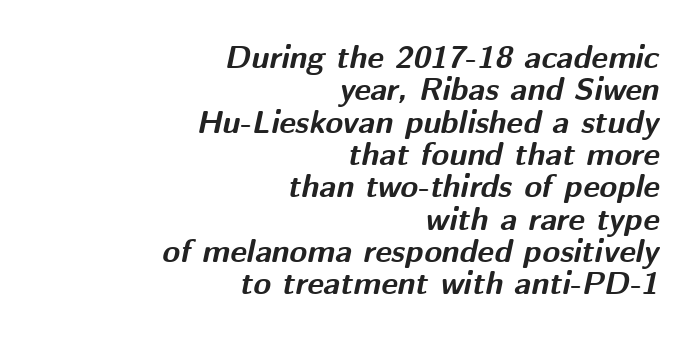
{"italic": "yes", "lean": "right", "slant_degrees": 12, "bold": "yes", "weight": "bold", "width": "normal", "stroke_contrast": "medium", "x_height": "medium", "monospaced": "no", "underline": "no", "align": "right", "line_spacing": "tight", "line_spacing_ratio": 1.01, "letter_spacing": "normal", "letter_spacing_em": 0.0, "glyph_px": 32}
